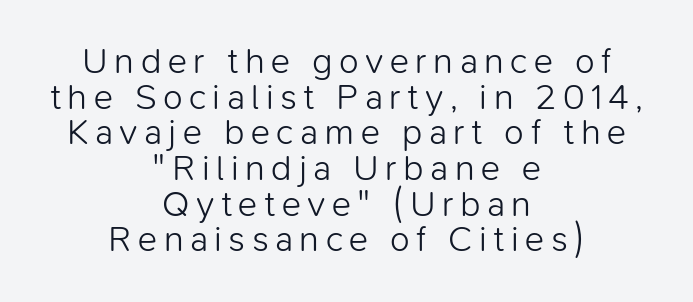
Horizontally, the lines are justified to the midpoint only. The glyphs in this specimen are sans serif. The foot of each line stays bare and open. If you measured baseline to baseline, you'd find a short distance. Heft: none added — not bold.
